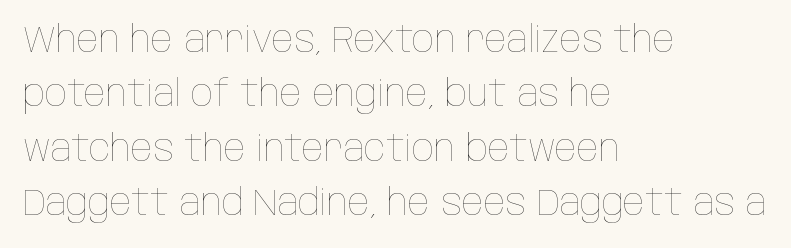
Q: Is the text bold? A: No.
Q: Is the text italic (slanted)? A: No, it is upright.
Q: Is the text underlined? A: No.
Q: How is the paragraph aligned? A: Left-aligned.
Q: Is the spacing between letters normal or unusually wide? A: Normal.
Q: Is the spacing between lines tight, normal or loose? A: Normal.
Q: Width (condensed, normal, or wide)? A: Condensed.
Q: Stroke contrast? A: Low.
Q: x-height? A: Large.
Q: Monospaced? A: No.
